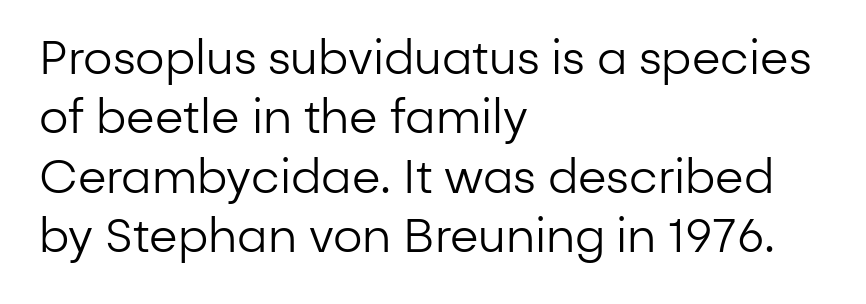
Q: Is the text bold? A: No.
Q: Is the text italic (slanted)? A: No, it is upright.
Q: Is the typeface a serif or a sans-serif typeface? A: Sans-serif.
Q: Is the text underlined? A: No.
Q: How is the paragraph aligned? A: Left-aligned.
Q: Is the spacing between letters normal or unusually wide? A: Normal.
Q: Is the spacing between lines tight, normal or loose? A: Normal.
Q: Width (condensed, normal, or wide)? A: Normal.
Q: Stroke contrast? A: Low.
Q: x-height? A: Medium.
Q: Monospaced? A: No.
